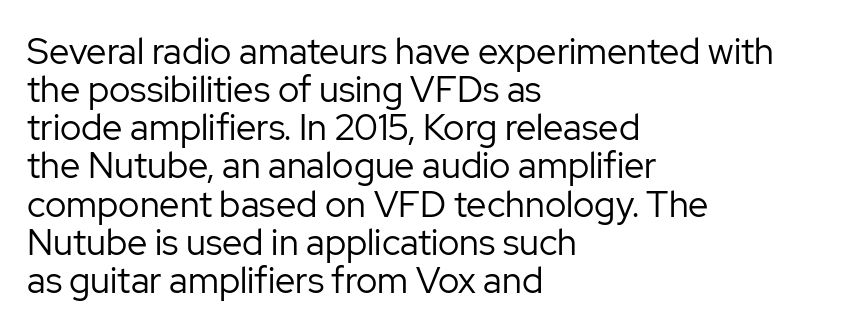
{"serif": "no", "italic": "no", "bold": "no", "weight": "regular", "width": "normal", "stroke_contrast": "low", "x_height": "medium", "monospaced": "no", "underline": "no", "align": "left", "line_spacing": "tight", "line_spacing_ratio": 1.06, "letter_spacing": "normal", "letter_spacing_em": 0.0, "glyph_px": 36}
